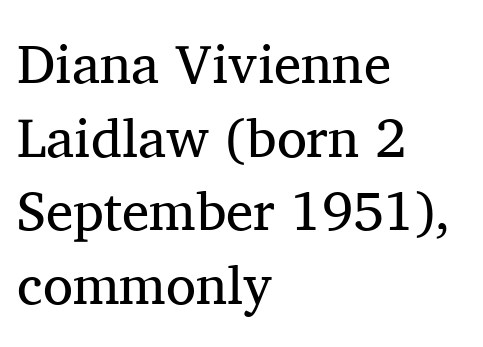
The image shows 55 px regular-weight serif type, upright; set left-aligned, normal line spacing (1.34x), normal letter spacing, not underlined; medium stroke contrast and a medium x-height.
